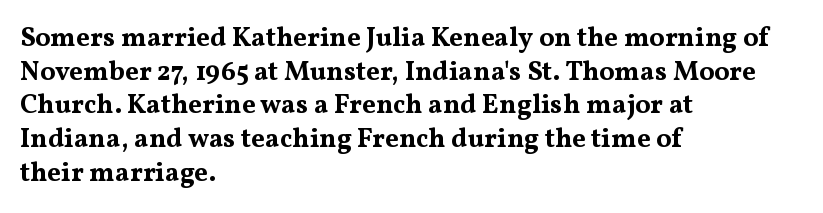
{"italic": "no", "bold": "yes", "underline": "no", "align": "left", "line_spacing": "normal", "line_spacing_ratio": 1.25, "letter_spacing": "normal", "letter_spacing_em": 0.0, "glyph_px": 27}
